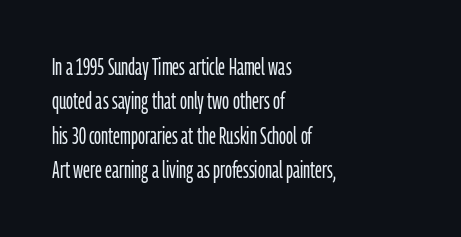
{"italic": "no", "bold": "no", "underline": "no", "align": "left", "line_spacing": "normal", "line_spacing_ratio": 1.5, "letter_spacing": "normal", "letter_spacing_em": 0.0, "glyph_px": 23}
